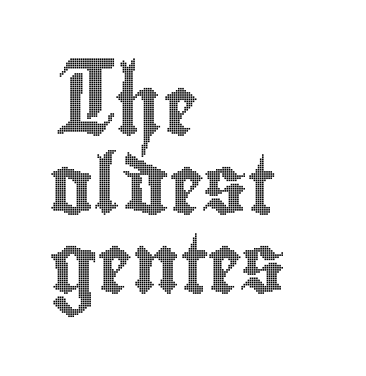
This sample keeps an unexceptional amount of space between lines. Words float on clear page, feet unadorned. This is the regular roman posture of the typeface. These lines are set flush left with a ragged right edge. Between one letter and the next there's only the usual sliver of space.
